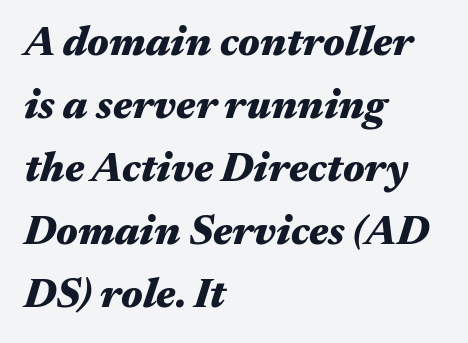
The image shows 42 px heavy, wide type, italic (leaning right); set left-aligned, normal line spacing (1.5x), normal letter spacing, not underlined; medium stroke contrast and a medium x-height.
